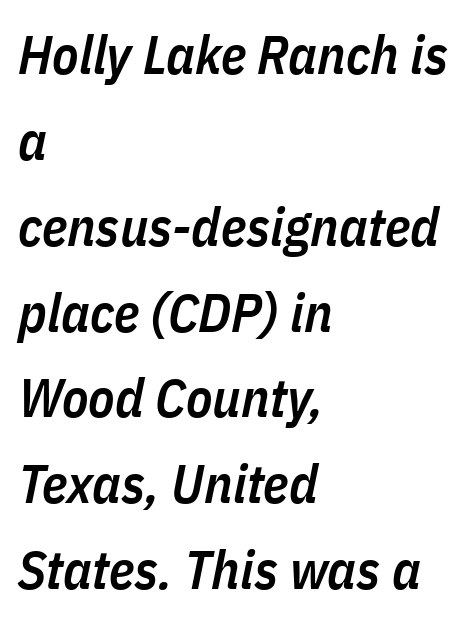
Does the lettering tilt? It does — this is italic. The passage shown is typed in a proportional face where columns would drift. Compared with typical paragraphs, the rows here are spaced about the same. Default kerning and tracking; the words read as compact shapes. Every letter is mildly thick-stroked: semibold rather than bold. Honestly, there is no underline to notice here at all.
